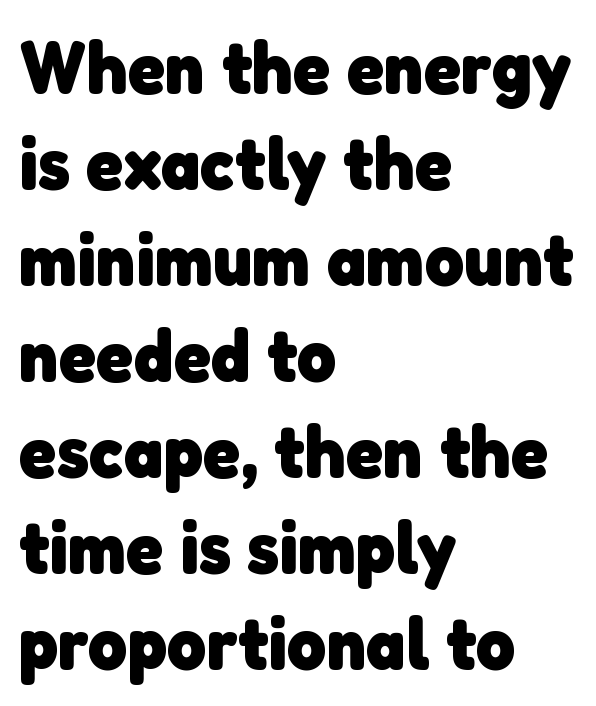
The image shows 75 px heavy sans-serif type; set left-aligned, normal line spacing (1.28x), normal letter spacing, not underlined; low stroke contrast and a medium x-height.
